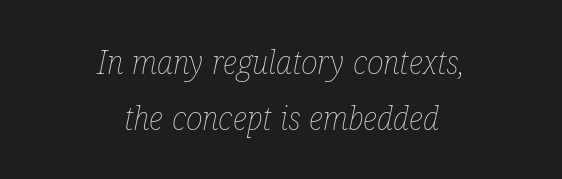
Compared with typical body copy, the letter spacing here is the same. Each line is balanced around a shared central axis. A clean baseline with only descenders dipping below it. If you drew a line through each stem, it would be angled.
